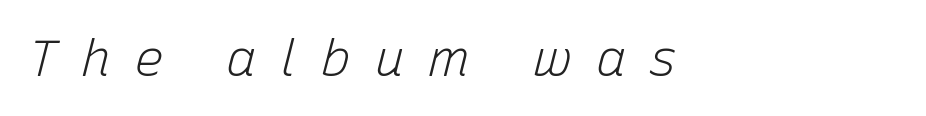
No letter is thick-stroked: the sample isn't bold. Honestly, there is no underline to notice here at all. Does the lettering tilt? It does — this is italic. Loose tracking; the words dissolve into strings of separated letters.
